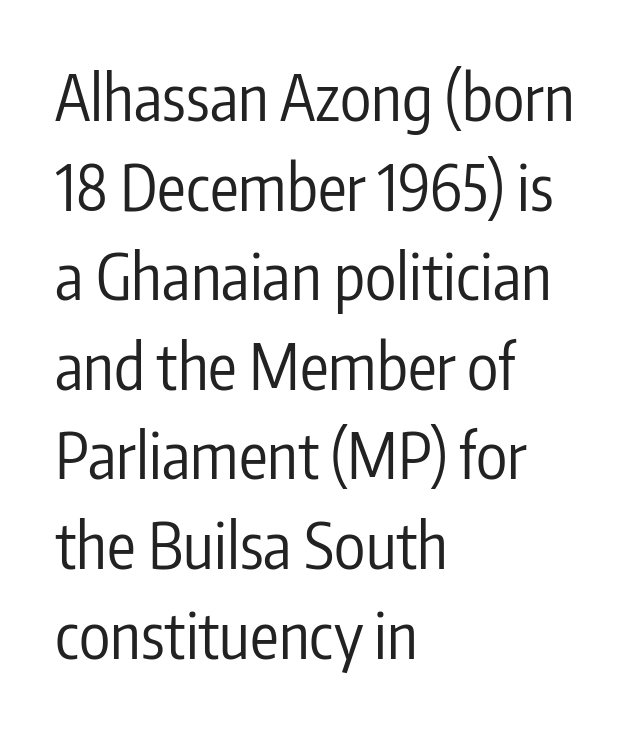
The image shows 64 px regular-weight, condensed sans-serif type, upright; set left-aligned, normal line spacing (1.4x), normal letter spacing, not underlined; low stroke contrast and a medium x-height.
